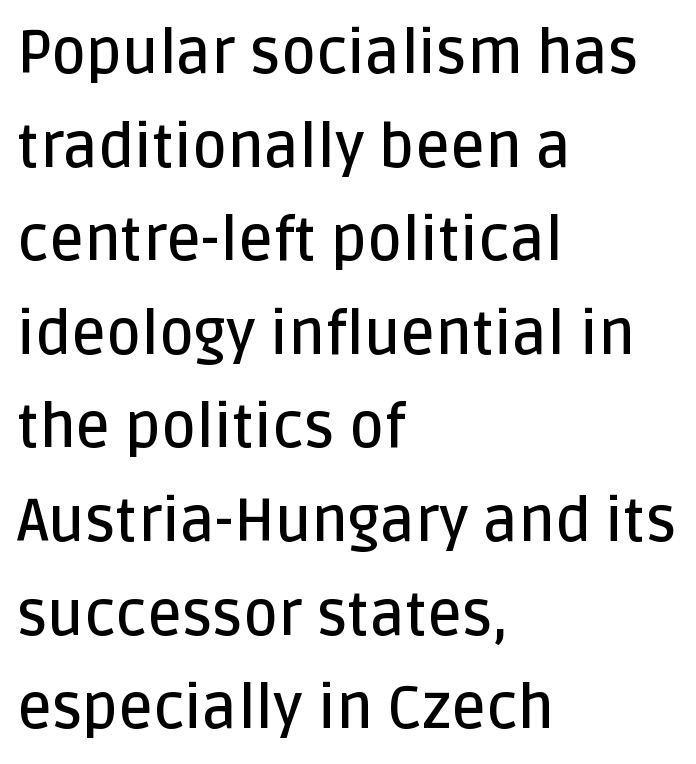
Q: Is the text bold? A: Semi-bold.
Q: Is the text italic (slanted)? A: No, it is upright.
Q: Is the typeface a serif or a sans-serif typeface? A: Sans-serif.
Q: Is the text underlined? A: No.
Q: How is the paragraph aligned? A: Left-aligned.
Q: Is the spacing between letters normal or unusually wide? A: Normal.
Q: Is the spacing between lines tight, normal or loose? A: Normal.
Q: Width (condensed, normal, or wide)? A: Normal.
Q: Stroke contrast? A: Low.
Q: x-height? A: Large.
Q: Monospaced? A: No.
